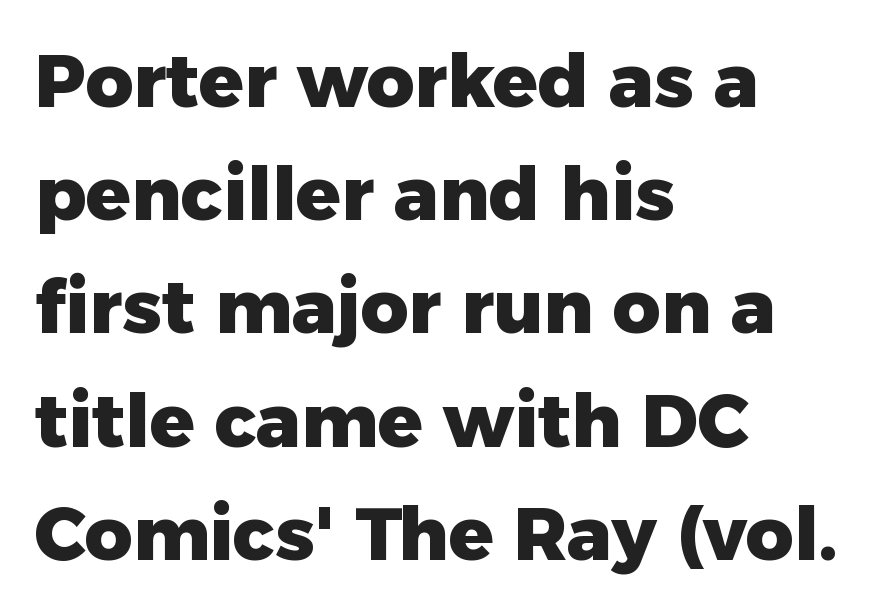
The image shows 74 px heavy sans-serif type, upright; set left-aligned, normal line spacing (1.53x), normal letter spacing, not underlined; low stroke contrast and a medium x-height.
